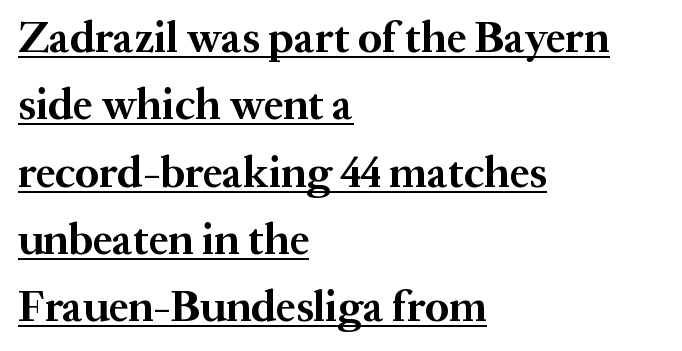
{"serif": "yes", "italic": "no", "bold": "yes", "weight": "bold", "width": "normal", "stroke_contrast": "medium", "x_height": "medium", "monospaced": "no", "underline": "yes", "align": "left", "line_spacing": "normal", "line_spacing_ratio": 1.53, "letter_spacing": "normal", "letter_spacing_em": 0.0, "glyph_px": 44}
